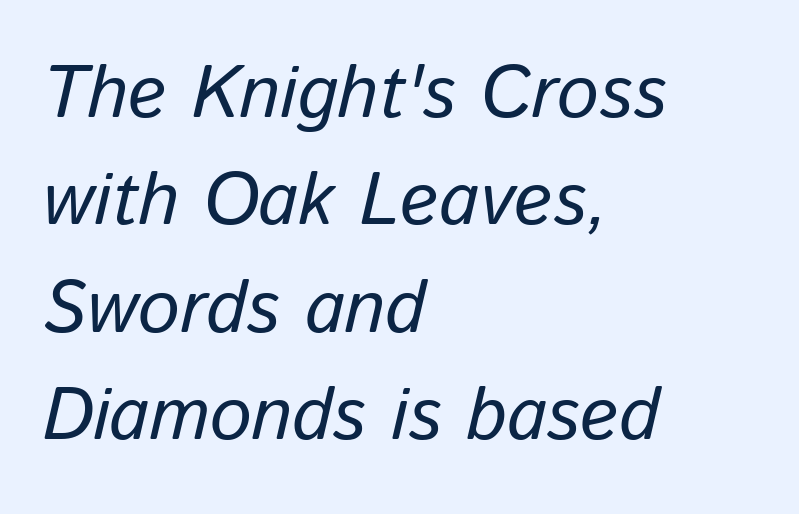
The passage shown stacks its lines at a standard gap. The passage shown leans; its letterforms are oblique. Plain, unruled lines of type. The typesetter chose a ragged-right arrangement here. This sample has the flowing, uneven cadence of proportional lettering. The rendering keeps characters at their native spacing.
